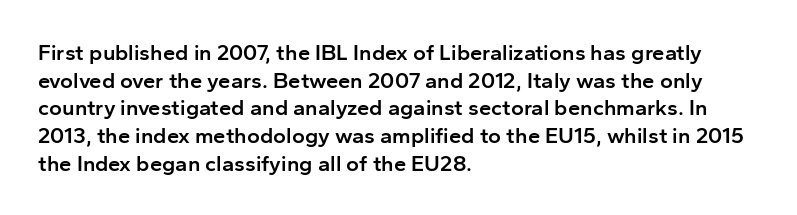
{"italic": "no", "bold": "semi", "underline": "no", "align": "left", "line_spacing": "normal", "line_spacing_ratio": 1.26, "letter_spacing": "normal", "letter_spacing_em": 0.0, "glyph_px": 22}
